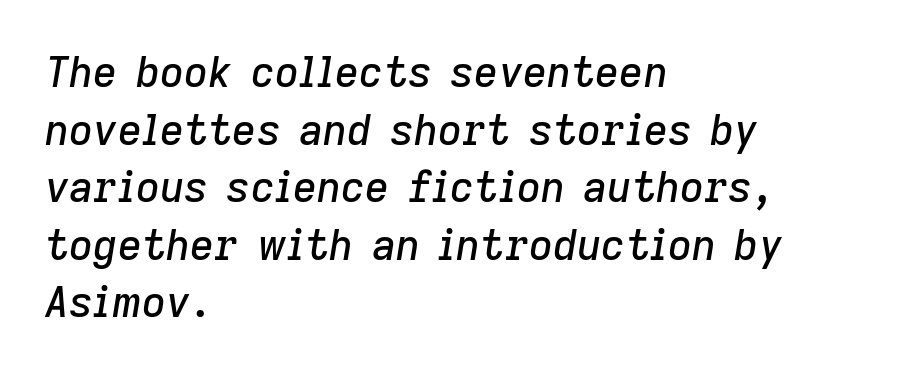
{"italic": "yes", "lean": "right", "slant_degrees": 9, "width": "normal", "stroke_contrast": "low", "x_height": "medium", "monospaced": "no", "underline": "no", "align": "left", "line_spacing": "normal", "line_spacing_ratio": 1.37, "letter_spacing": "normal", "letter_spacing_em": 0.0, "glyph_px": 42}
